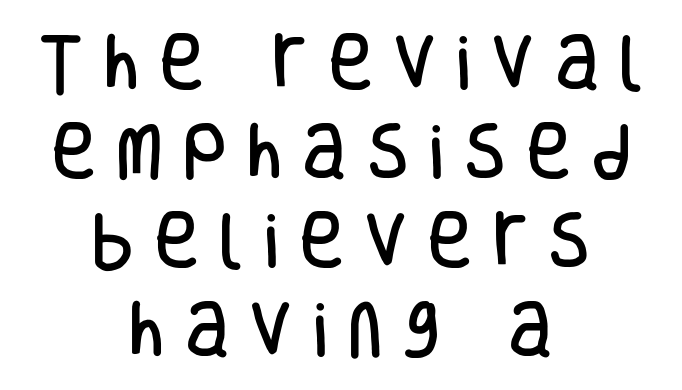
The line texture is sparse and dotted thanks to wide tracking. How would I describe the line gaps? Plain and ordinary. Where is the straight margin? There isn't one; the lines are centered. This sample has the flowing, uneven cadence of proportional lettering. Quick note: not italic, upright.
